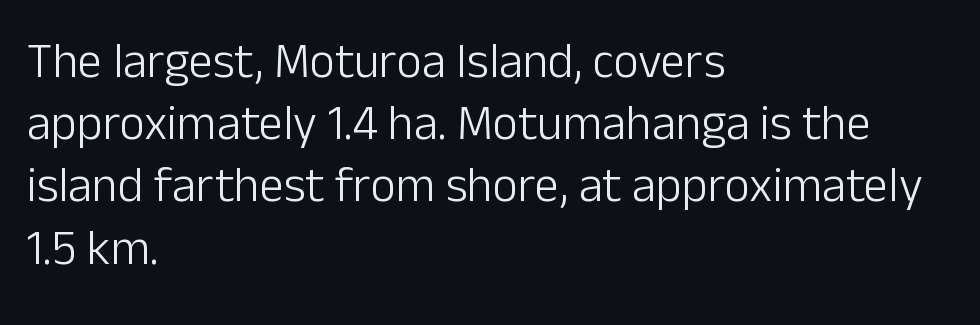
The image shows 49 px light sans-serif type, upright; set left-aligned, normal line spacing (1.27x), normal letter spacing, not underlined; low stroke contrast and a medium x-height.
